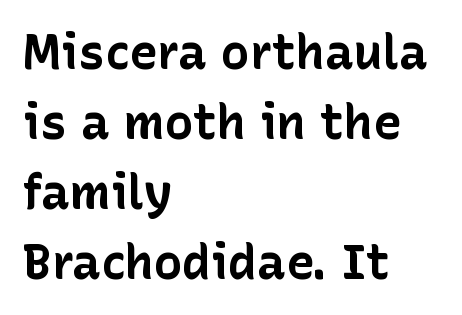
{"serif": "no", "italic": "no", "bold": "yes", "weight": "bold", "width": "normal", "stroke_contrast": "low", "x_height": "medium", "monospaced": "no", "underline": "no", "align": "left", "line_spacing": "normal", "line_spacing_ratio": 1.46, "letter_spacing": "normal", "letter_spacing_em": 0.0, "glyph_px": 48}
